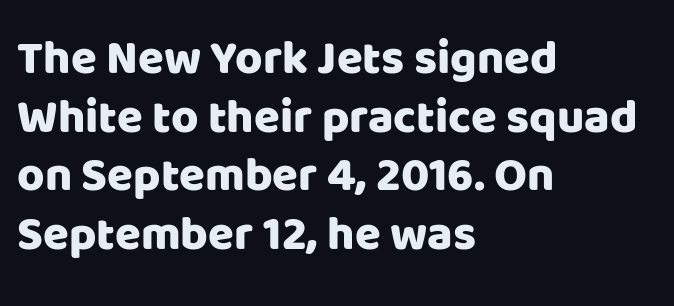
{"serif": "no", "italic": "no", "width": "normal", "stroke_contrast": "low", "x_height": "large", "monospaced": "no", "underline": "no", "align": "left", "line_spacing": "normal", "line_spacing_ratio": 1.25, "letter_spacing": "normal", "letter_spacing_em": 0.0, "glyph_px": 47}
